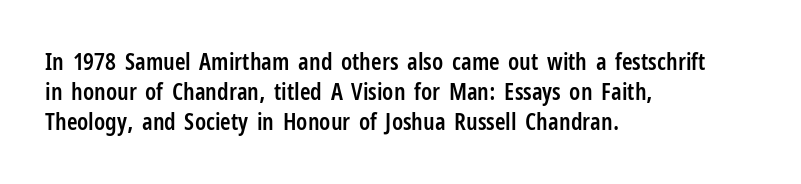
The image shows 24 px text type, upright; set left-aligned, normal line spacing (1.26x), normal letter spacing, not underlined.
